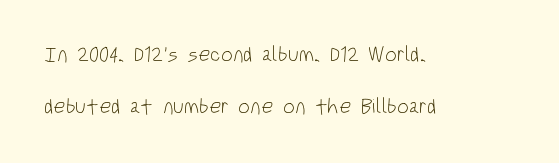
You could fit nearly another row in the gap between these rows. Short note: letters normally spaced. A quiet, ordinary-to-light weight characterises the typeface. Check under the words: just untouched page.
